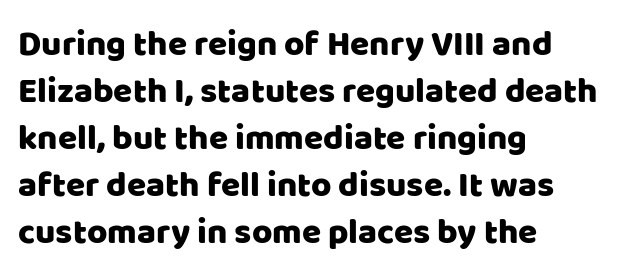
{"serif": "no", "italic": "no", "width": "normal", "stroke_contrast": "low", "x_height": "large", "monospaced": "no", "underline": "no", "align": "left", "line_spacing": "normal", "line_spacing_ratio": 1.34, "letter_spacing": "normal", "letter_spacing_em": 0.0, "glyph_px": 35}
